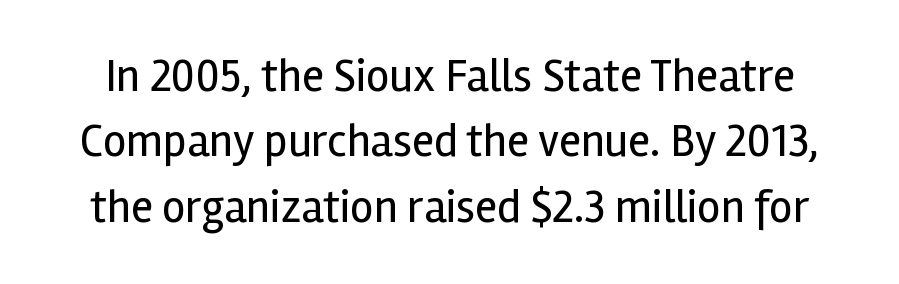
{"serif": "no", "italic": "no", "bold": "no", "weight": "regular", "width": "normal", "x_height": "medium", "monospaced": "no", "underline": "no", "line_spacing": "normal", "line_spacing_ratio": 1.42, "letter_spacing": "normal", "letter_spacing_em": 0.0, "glyph_px": 46}
